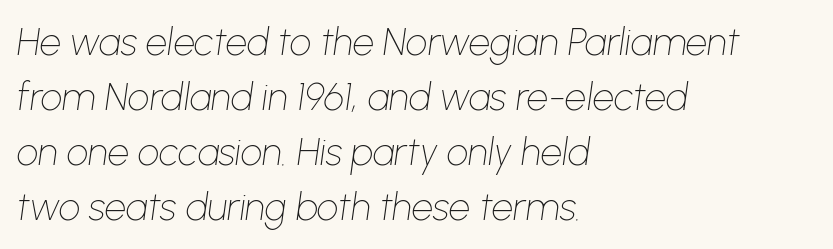
The image shows 38 px thin type, italic (leaning right); set left-aligned, normal line spacing (1.45x), normal letter spacing, not underlined; low stroke contrast and a medium x-height.
